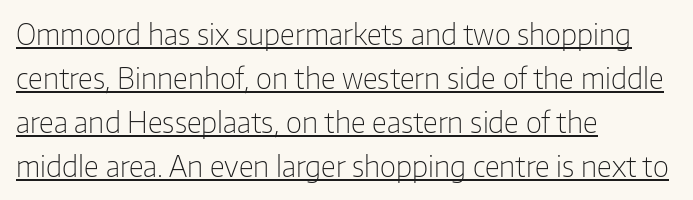
Quick note: not italic, upright. The line texture is even and compact thanks to regular tracking. Emphasis is given by a line drawn under the lettering. In terms of letterform style, serifs are entirely absent. The weight would be labelled regular, book, light, or lighter still.
